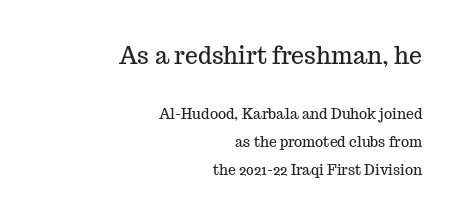
Horizontal bands of white between lines are thick stripes. Nothing unusual about the tracking: characters are spaced as the font intends. The string is rendered with underlining switched off. Character size in the leading block exceeds that of the trailing block.
